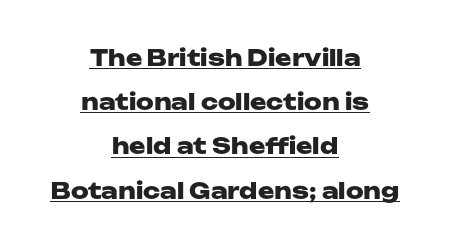
{"italic": "no", "bold": "yes", "underline": "yes", "align": "center", "line_spacing": "loose", "line_spacing_ratio": 2.01, "letter_spacing": "normal", "letter_spacing_em": 0.0, "glyph_px": 22}
